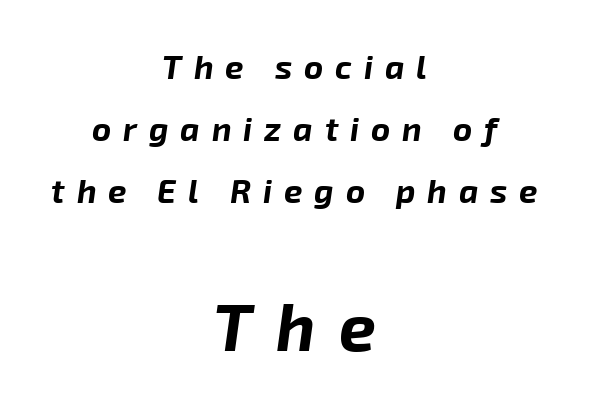
Notice how the stems are inclined rather than vertical — that's the hallmark of italics. The emphasis by scale lands on block number two, below. Check under the words: just untouched page. The rag falls on both sides of this text block equally. How heavy is the stroke? Heavy — this is a bold.
